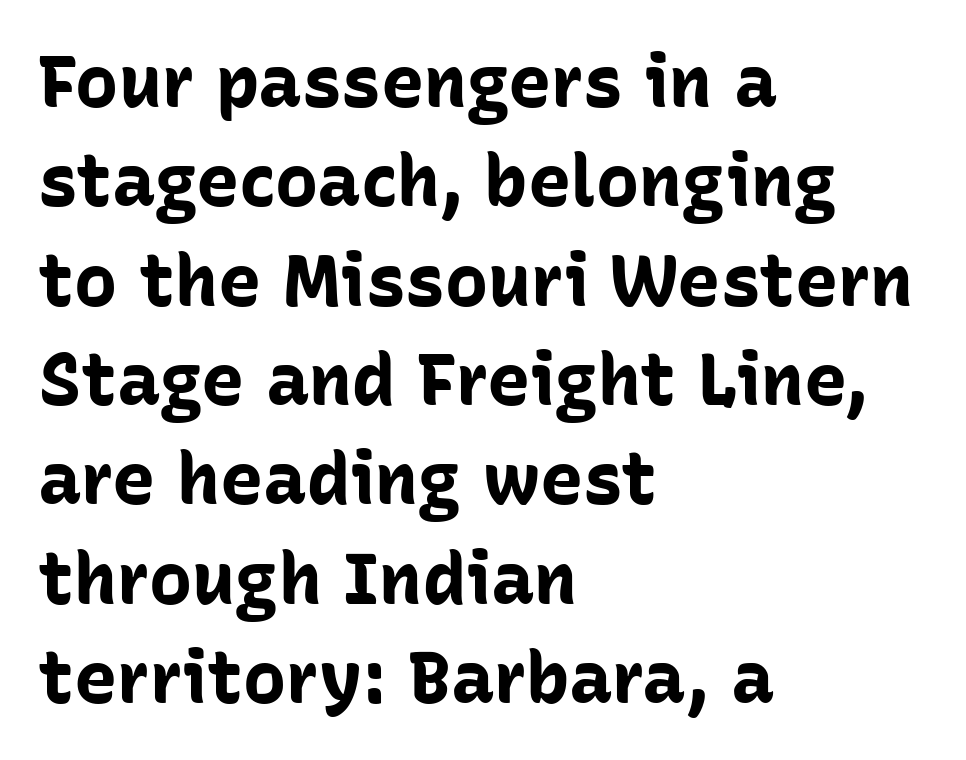
Are there feet on the stems? There aren't — it's a sans. In terms of posture, this sample is upright. The rendering uses natural spacing where letterforms have individual widths. The zone under the glyphs is completely vacant. Students, observe: this is what conventionally led text looks like.
